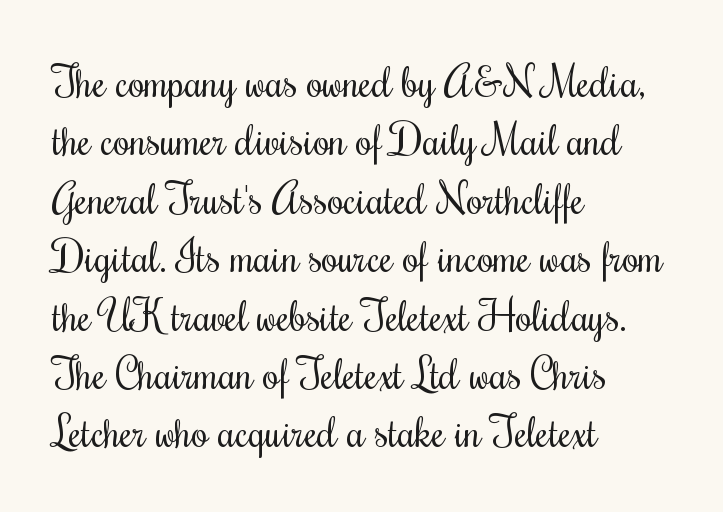
{"bold": "no", "weight": "regular", "width": "condensed", "stroke_contrast": "medium", "x_height": "small", "monospaced": "no", "underline": "no", "align": "left", "line_spacing": "normal", "line_spacing_ratio": 1.39, "letter_spacing": "normal", "letter_spacing_em": 0.0, "glyph_px": 42}
